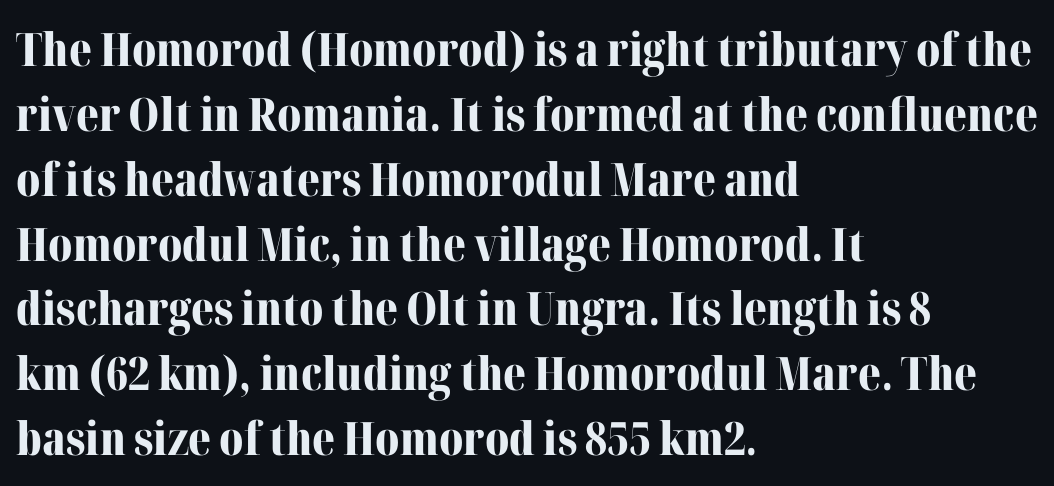
{"serif": "yes", "italic": "no", "bold": "yes", "weight": "bold", "width": "normal", "stroke_contrast": "medium", "x_height": "medium", "monospaced": "no", "underline": "no", "align": "left", "line_spacing": "normal", "line_spacing_ratio": 1.41, "letter_spacing": "normal", "letter_spacing_em": 0.0, "glyph_px": 46}
